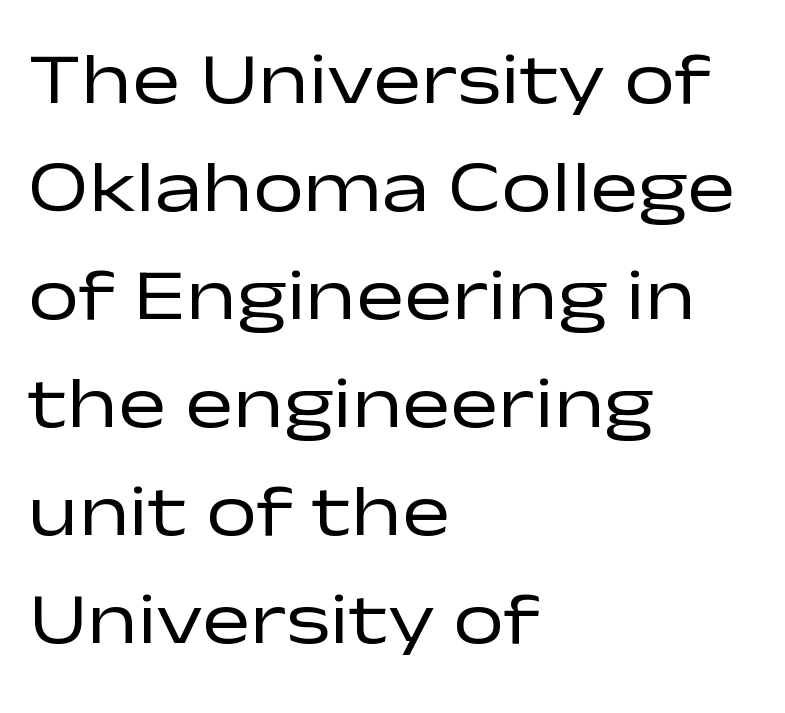
This sample uses plain, unmodified letter spacing. Vertical strokes here are truly vertical. The characters are drawn with everyday or finer stroke widths. Leading: standard. Regarding serifs, this sample does without them.
